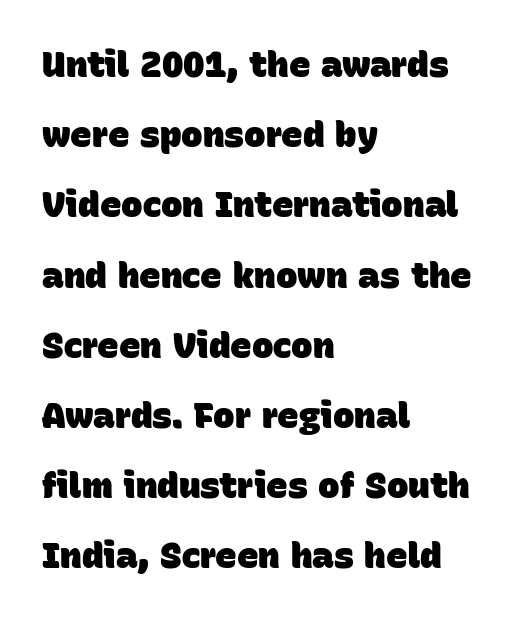
Each letter's strokes conclude bluntly, with no projecting serifs. Casual observation: everything's shoved over to the left. The leading is generous, giving the passage an open texture. Thick stems and heavy bowls — unmistakably bold. Short note: letters normally spaced. The letters advance in unequal steps, a hallmark of proportional type.
